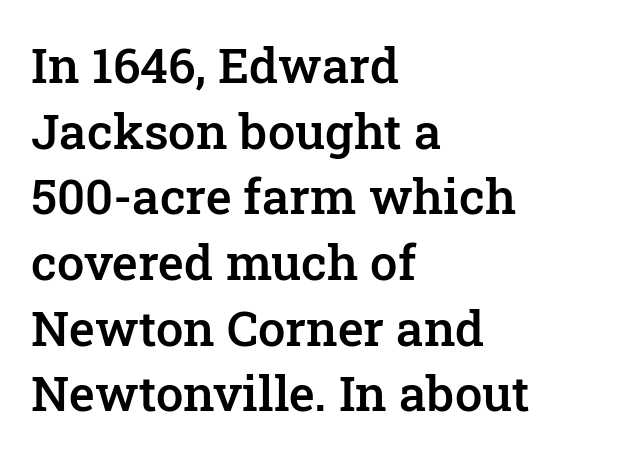
{"serif": "yes", "italic": "no", "bold": "semi", "weight": "semibold", "width": "normal", "stroke_contrast": "low", "x_height": "medium", "monospaced": "no", "underline": "no", "align": "left", "line_spacing": "normal", "line_spacing_ratio": 1.34, "letter_spacing": "normal", "letter_spacing_em": 0.0, "glyph_px": 49}
